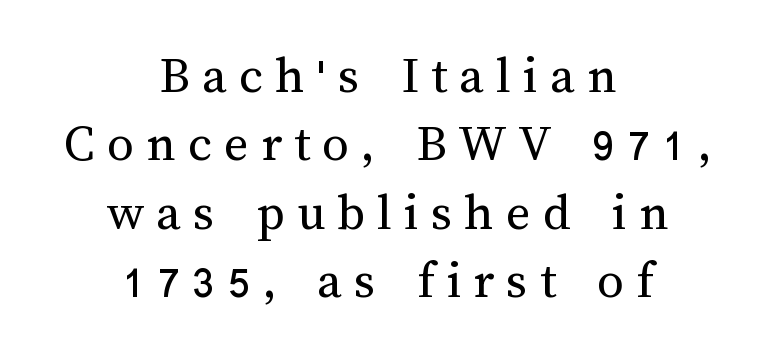
{"italic": "no", "bold": "no", "weight": "regular", "width": "normal", "stroke_contrast": "medium", "x_height": "medium", "monospaced": "no", "underline": "no", "align": "center", "line_spacing": "normal", "line_spacing_ratio": 1.29, "letter_spacing": "wide", "letter_spacing_em": 0.23, "glyph_px": 53}
